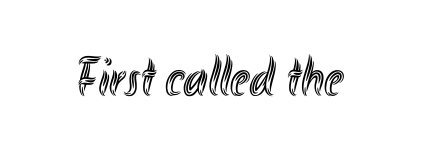
Honestly, there is no underline to notice here at all. This rendering leaves character spacing at its baseline value. Character widths vary here, with narrow letters taking less room than wide ones.
